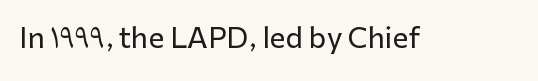
Tracking here is standard; glyphs follow each other at the usual distance. You can tell it's not italic because the verticals are truly vertical. Typographically, this falls in the sans-serif category. The letters advance in unequal steps, a hallmark of proportional type. No word sits above an underline.
